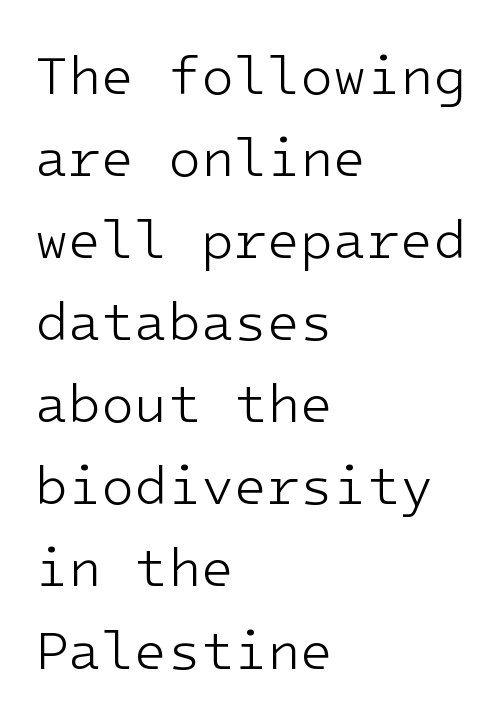
The image shows 54 px light sans-serif type, upright, monospaced; set left-aligned, normal line spacing (1.52x), normal letter spacing, not underlined; low stroke contrast and a medium x-height.
